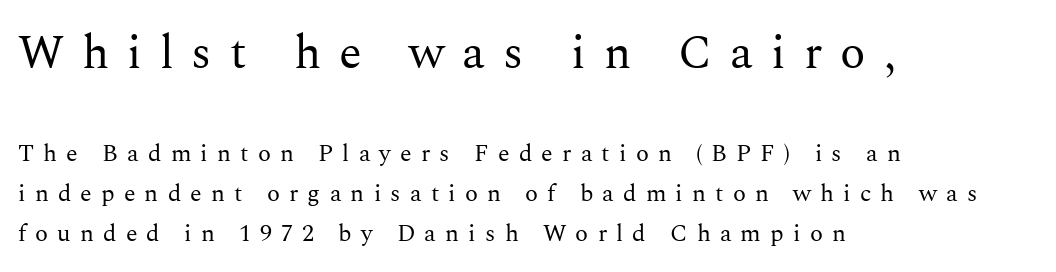
The image shows 47 px regular-weight serif type, upright; set left-aligned, normal line spacing (1.68x), unusually wide letter spacing (+0.38 em), not underlined; the first (top) block is 1.96x larger; medium stroke contrast and a medium x-height.
